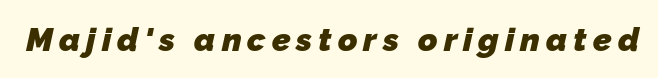
Q: Is the text bold? A: Yes.
Q: Is the typeface a serif or a sans-serif typeface? A: Sans-serif.
Q: Is the text underlined? A: No.
Q: Width (condensed, normal, or wide)? A: Normal.
Q: Stroke contrast? A: Low.
Q: x-height? A: Medium.
Q: Monospaced? A: No.
